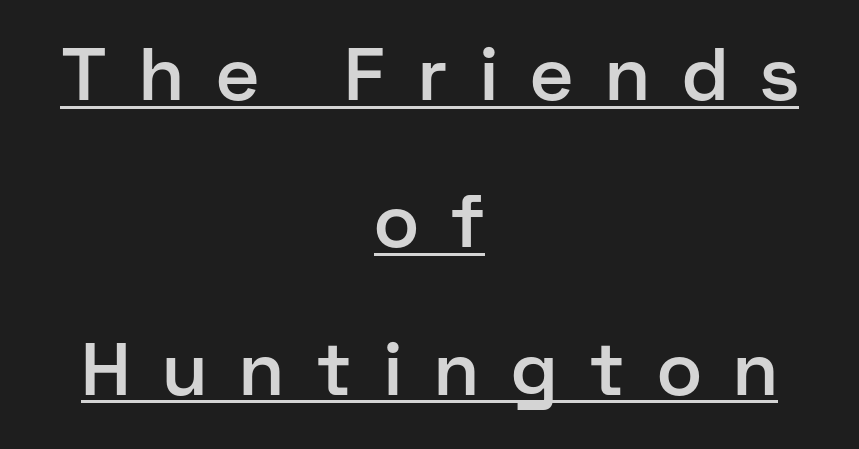
In CSS terms this would be text-align: center. A typographer would call this underscored text. Spacing verdict: proportional, widths tailored to each character. Notice how the stems are strictly vertical — no italics here.
